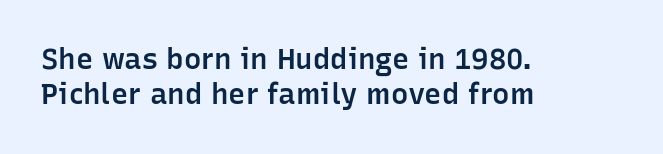
The image shows 29 px semibold sans-serif type, upright; set left-aligned, line spacing 1.22x, normal letter spacing, not underlined; low stroke contrast and a medium x-height.
